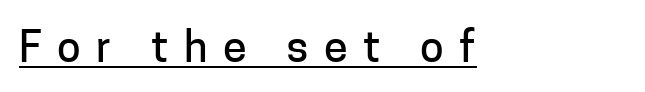
The letters are spread apart with noticeably loose tracking. Style check: upright. Regarding serifs, this sample does without them. Like a heading marked for emphasis, these lines bear an underscore. Varying glyph widths throughout — classic text-font behaviour.
